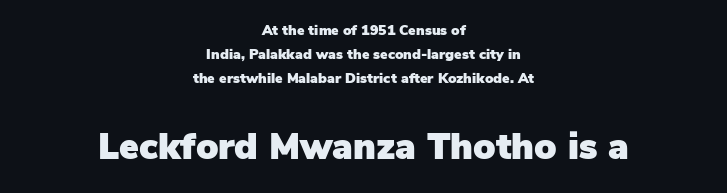
Q: Is the text italic (slanted)? A: No, it is upright.
Q: Is the typeface a serif or a sans-serif typeface? A: Sans-serif.
Q: Is the text underlined? A: No.
Q: How is the paragraph aligned? A: Centered.
Q: Is the spacing between letters normal or unusually wide? A: Normal.
Q: Is the spacing between lines tight, normal or loose? A: Normal.
Q: Which block of text is set in a larger size, the first (top) or the second (bottom)? A: The second (bottom) one.
Q: Width (condensed, normal, or wide)? A: Normal.
Q: Stroke contrast? A: Low.
Q: x-height? A: Medium.
Q: Monospaced? A: No.
